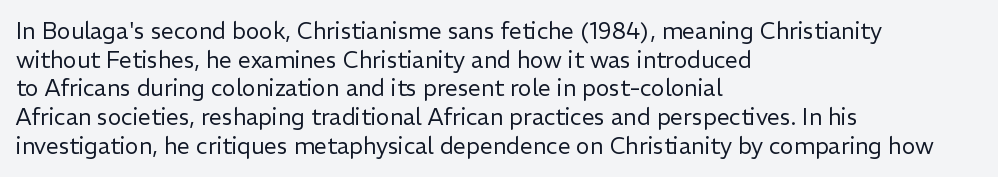
Q: Is the text bold? A: No.
Q: Is the text italic (slanted)? A: No, it is upright.
Q: Is the text underlined? A: No.
Q: How is the paragraph aligned? A: Left-aligned.
Q: Is the spacing between letters normal or unusually wide? A: Normal.
Q: Is the spacing between lines tight, normal or loose? A: Normal.
